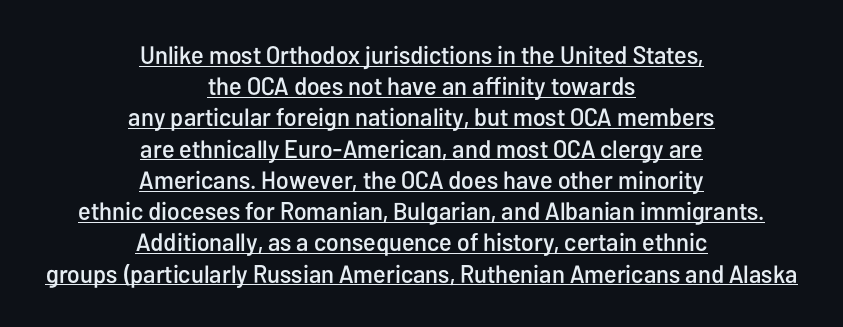
The image shows 25 px text type, upright; set centered, normal line spacing (1.25x), normal letter spacing, underlined.
